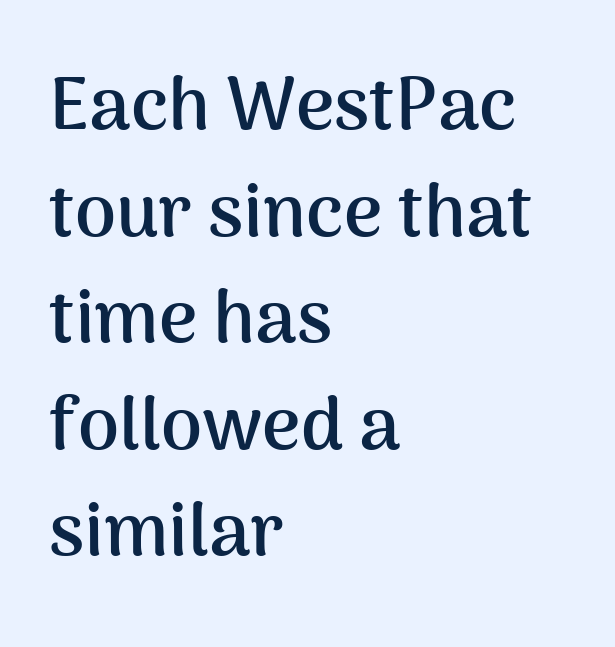
Varying glyph widths throughout — classic text-font behaviour. The type is set solid horizontally, with unmodified tracking. The characters display no serif detailing; their extremities are plain. A student would call this left alignment; a typographer would say flush left, rag right. The vertical gap from one line to the next is medium. These lines were composed using upright roman letters.
